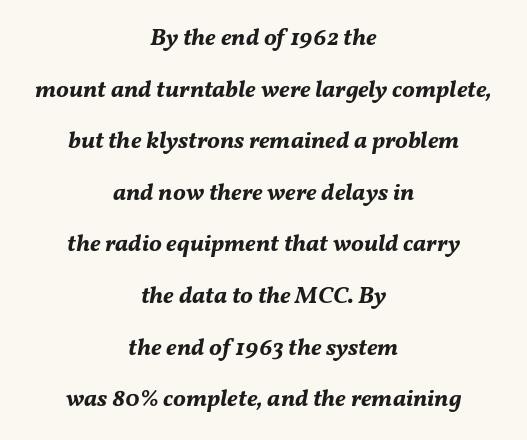
The typography opts for an oblique posture over an upright one. Between one letter and the next there's only the usual sliver of space. The strokes are fattened all the way to bold. The vertical gap from one line to the next is large. Only glyphs here, with clear space below each row.
